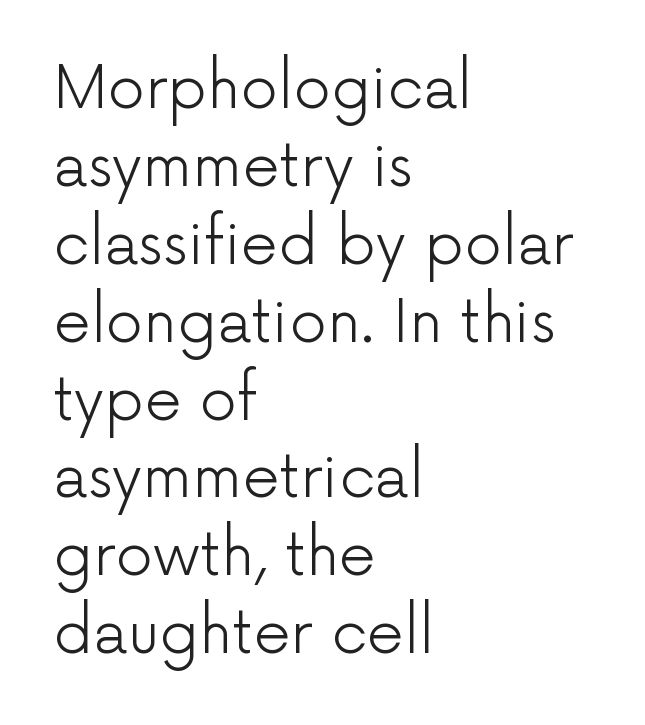
The image shows 59 px light sans-serif type, upright; set left-aligned, normal line spacing (1.32x), normal letter spacing, not underlined; low stroke contrast and a medium x-height.
